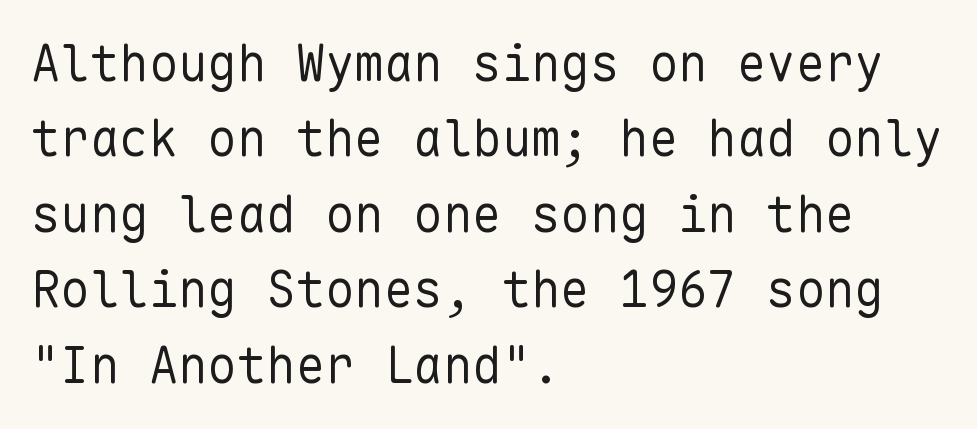
The typeface has the unassuming heft of standard copy or less. The passage shown stacks its lines at a standard gap. A typesetter would call this zero additional tracking. In CSS terms this would be text-align: left. Here the designer chose a console-style face with uniform glyph widths.
